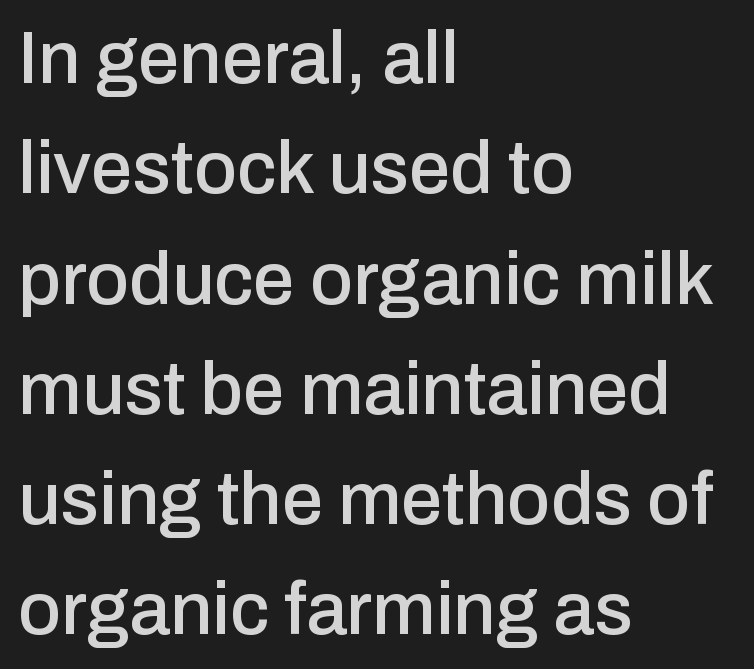
The image shows 74 px sans-serif type, upright; set left-aligned, normal line spacing (1.49x), normal letter spacing, not underlined; low stroke contrast and a medium x-height.
